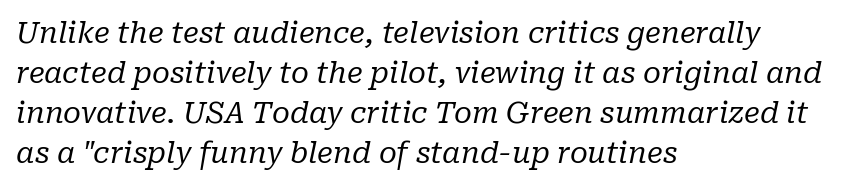
The typeface has the unassuming heft of standard copy or less. Descenders are the only things crossing below the line. Words appear dense and cohesive because spacing is normal. Notice how the passage keeps a crisp vertical edge on the left only. Think of a printed novel: that variable character pitch is what you see here. Quick note: interline space is typical.
